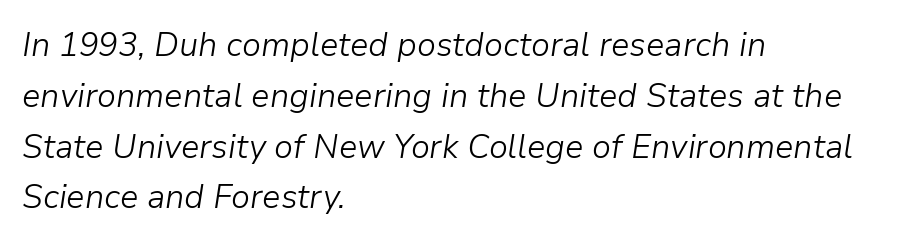
Q: Is the text bold? A: No.
Q: Is the text italic (slanted)? A: Yes, it leans right by about 9 degrees.
Q: Is the text underlined? A: No.
Q: How is the paragraph aligned? A: Left-aligned.
Q: Is the spacing between letters normal or unusually wide? A: Normal.
Q: Is the spacing between lines tight, normal or loose? A: Normal.
Q: Width (condensed, normal, or wide)? A: Normal.
Q: Stroke contrast? A: Low.
Q: x-height? A: Medium.
Q: Monospaced? A: No.
